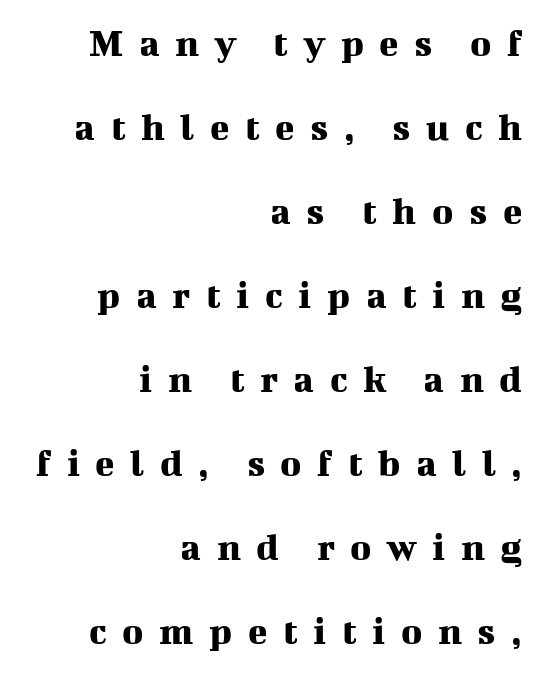
Q: Is the text italic (slanted)? A: No, it is upright.
Q: Is the typeface a serif or a sans-serif typeface? A: Serif.
Q: Is the text underlined? A: No.
Q: How is the paragraph aligned? A: Right-aligned.
Q: Is the spacing between letters normal or unusually wide? A: Unusually wide.
Q: Is the spacing between lines tight, normal or loose? A: Loose.
Q: Width (condensed, normal, or wide)? A: Normal.
Q: Stroke contrast? A: Medium.
Q: x-height? A: Medium.
Q: Monospaced? A: No.
